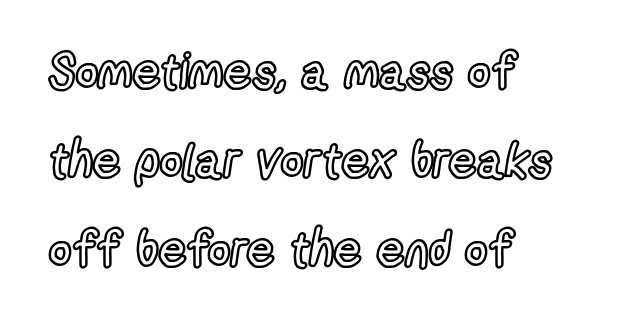
Think of a printed novel: that variable character pitch is what you see here. Inter-character spacing is left at the font's built-in metrics. Which margin do the lines hug? The left one — the right edge is uneven. Nobody drew a line under any word here.
